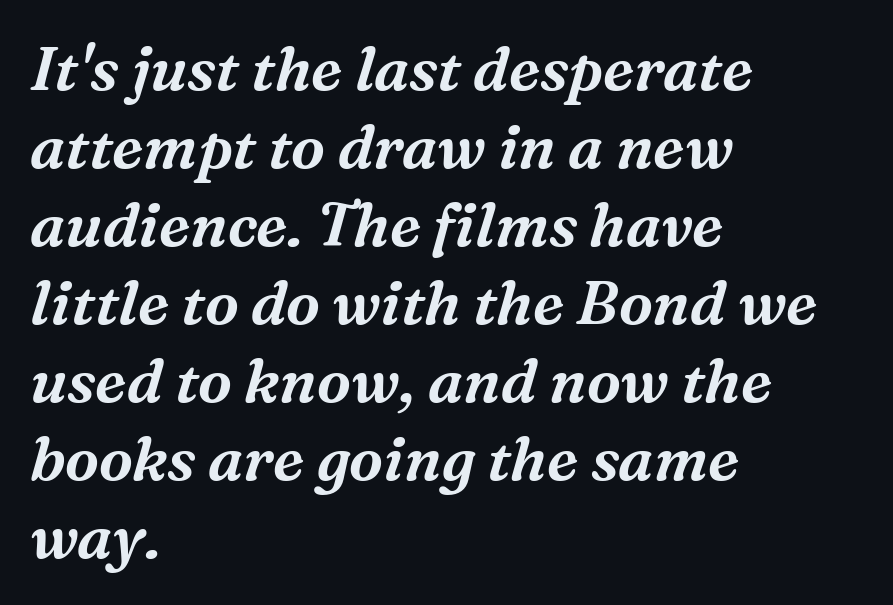
The letters carry serifs — small finishing strokes at the ends of their stems. Character widths vary here, with narrow letters taking less room than wide ones. Looking at the ascenders, they clearly lean. The ragged edge is on the right, which tells us the setting is flush left.
